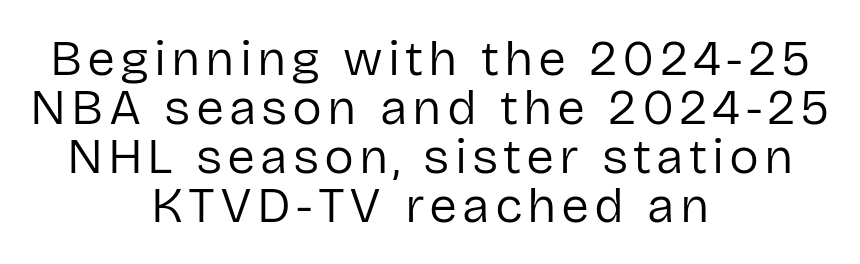
{"serif": "no", "italic": "no", "bold": "no", "weight": "regular", "width": "normal", "stroke_contrast": "low", "x_height": "medium", "monospaced": "no", "underline": "no", "align": "center", "line_spacing": "tight", "line_spacing_ratio": 0.98, "glyph_px": 50}
